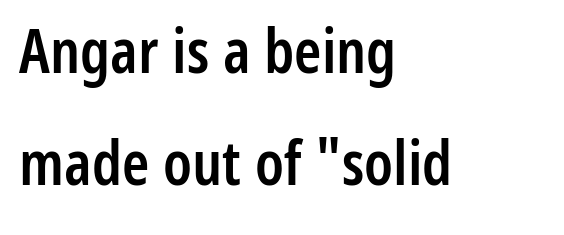
{"serif": "no", "italic": "no", "bold": "semi", "weight": "semibold", "width": "condensed", "stroke_contrast": "low", "x_height": "medium", "monospaced": "no", "underline": "no", "align": "left", "line_spacing_ratio": 1.81, "letter_spacing": "normal", "letter_spacing_em": 0.0, "glyph_px": 62}
